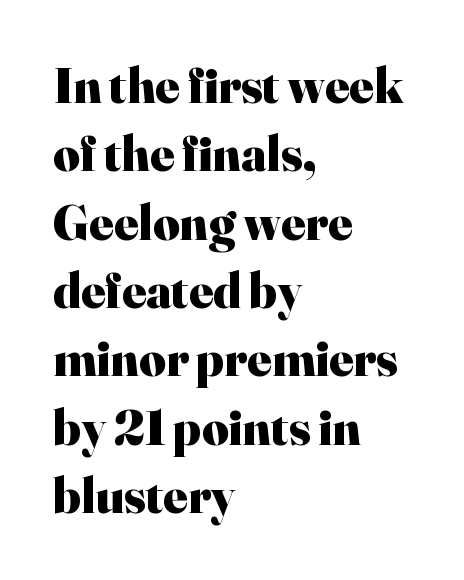
Q: Is the text bold? A: Yes.
Q: Is the text italic (slanted)? A: No, it is upright.
Q: Is the typeface a serif or a sans-serif typeface? A: Serif.
Q: Is the text underlined? A: No.
Q: How is the paragraph aligned? A: Left-aligned.
Q: Is the spacing between letters normal or unusually wide? A: Normal.
Q: Is the spacing between lines tight, normal or loose? A: Normal.
Q: Width (condensed, normal, or wide)? A: Normal.
Q: Stroke contrast? A: High.
Q: x-height? A: Small.
Q: Monospaced? A: No.
